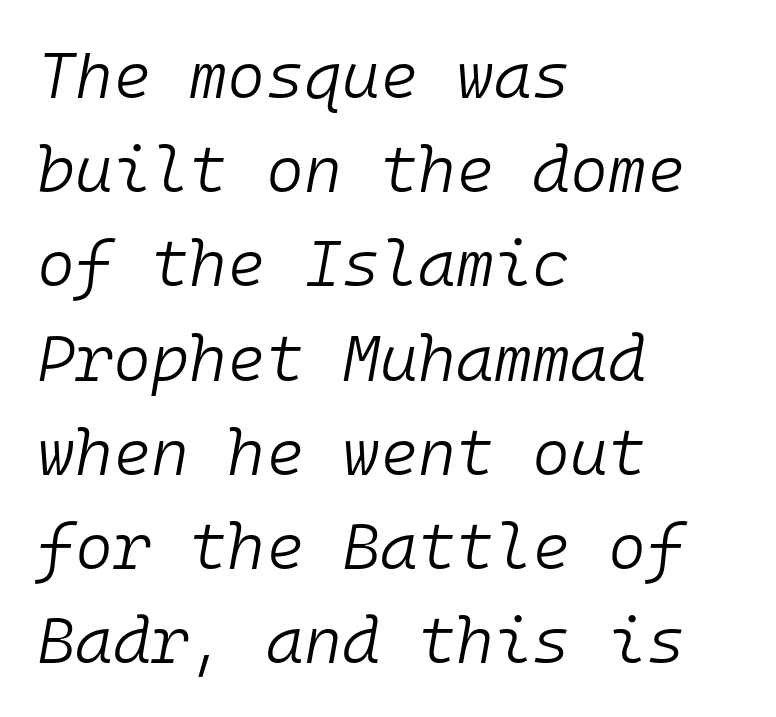
The image shows 65 px light type, italic (leaning right), monospaced; set left-aligned, normal line spacing (1.45x), normal letter spacing, not underlined; low stroke contrast and a medium x-height.
